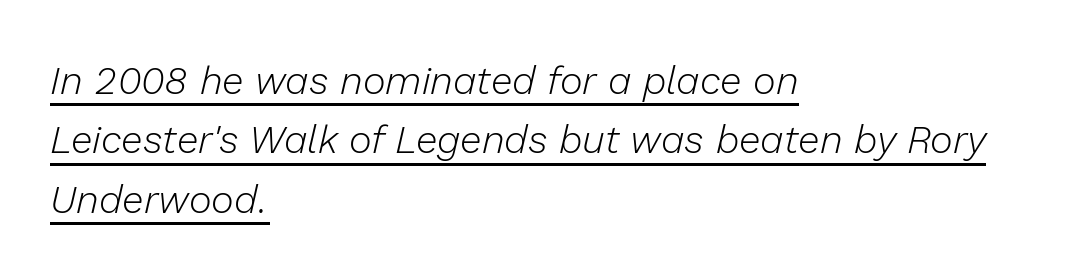
Q: Is the text bold? A: No.
Q: Is the text italic (slanted)? A: Yes, it leans right by about 13 degrees.
Q: Is the text underlined? A: Yes.
Q: How is the paragraph aligned? A: Left-aligned.
Q: Is the spacing between letters normal or unusually wide? A: Normal.
Q: Is the spacing between lines tight, normal or loose? A: Normal.
Q: Width (condensed, normal, or wide)? A: Normal.
Q: Stroke contrast? A: Low.
Q: x-height? A: Medium.
Q: Monospaced? A: No.
